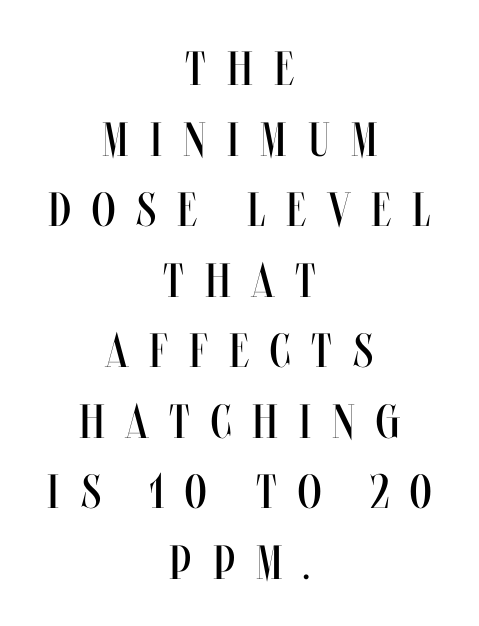
Q: Is the text bold? A: No.
Q: Is the text italic (slanted)? A: No, it is upright.
Q: Is the text underlined? A: No.
Q: How is the paragraph aligned? A: Centered.
Q: Is the spacing between letters normal or unusually wide? A: Unusually wide.
Q: Is the spacing between lines tight, normal or loose? A: Normal.
Q: Width (condensed, normal, or wide)? A: Condensed.
Q: Stroke contrast? A: Medium.
Q: x-height? A: Large.
Q: Monospaced? A: No.
